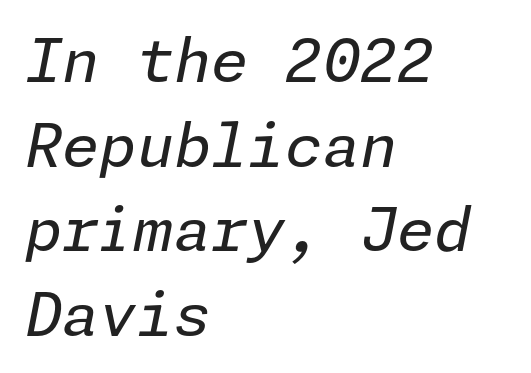
Glance below the letters and you will spot only blank space. The letters are slanted; this is an italic face. A student would call this left alignment; a typographer would say flush left, rag right. Summary of vertical rhythm: regular, with standard interline spacing.
